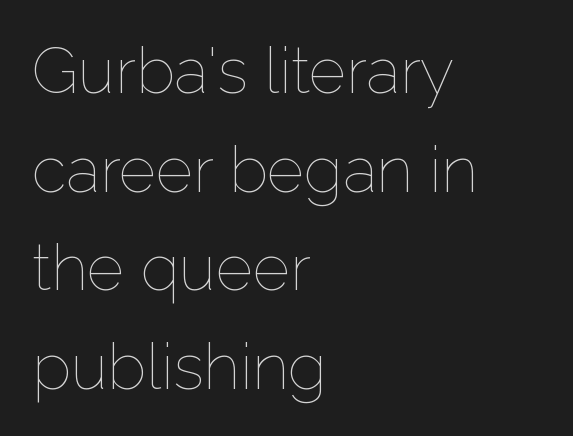
This is roman type, the default non-slanted kind. The letters advance in unequal steps, a hallmark of proportional type. Quick note: interline space is typical. This rendering uses left alignment, leaving the right contour irregular. Compared with typical body copy, the letter spacing here is the same.
